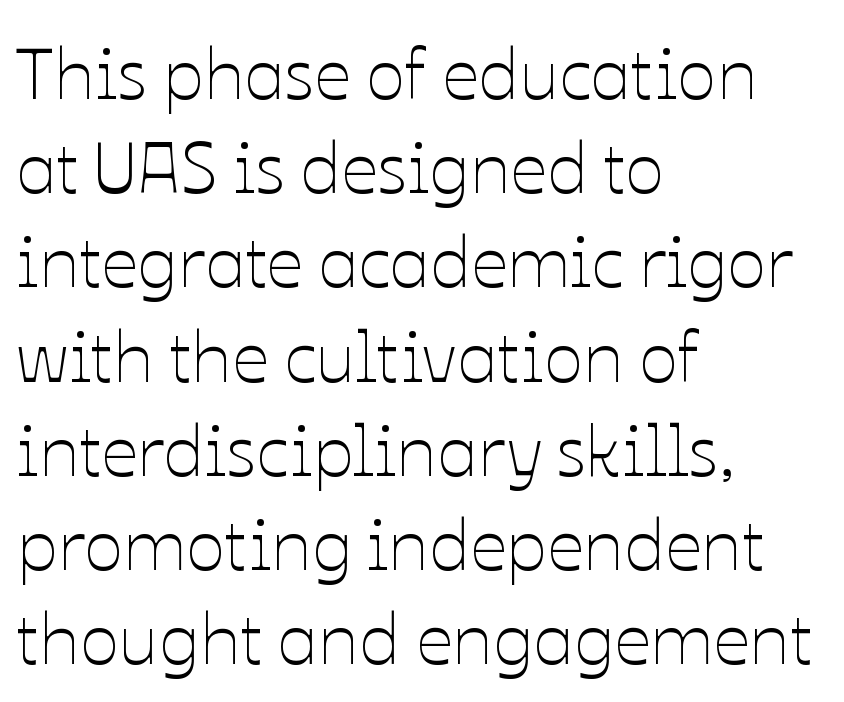
This is not heavy type; no bold has been used. A typesetter would call this proportional, since set widths differ per character. Rendered with straight, roman letterforms. Default kerning and tracking; the words read as compact shapes. The ragged edge is on the right, which tells us the setting is flush left. Whoever set this chose a conventional vertical rhythm.
